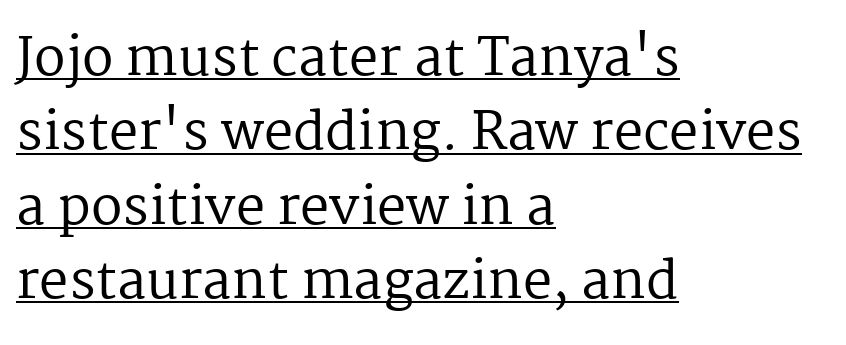
{"serif": "yes", "italic": "no", "bold": "no", "weight": "regular", "width": "normal", "stroke_contrast": "medium", "x_height": "medium", "monospaced": "no", "underline": "yes", "align": "left", "line_spacing": "normal", "line_spacing_ratio": 1.43, "letter_spacing": "normal", "letter_spacing_em": 0.0, "glyph_px": 52}
